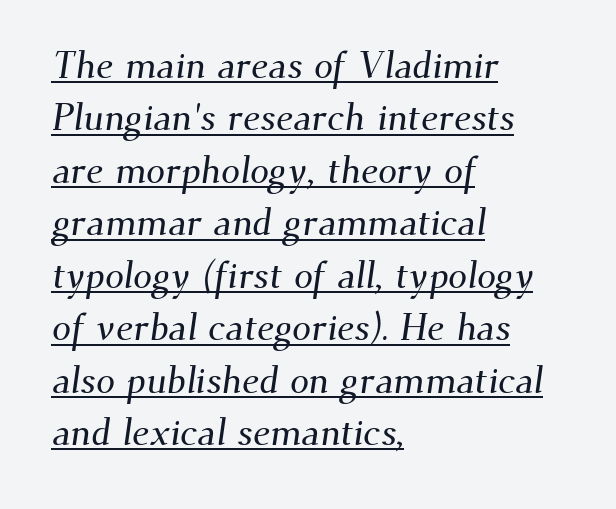
In terms of letterspacing, this is plain default setting. Think of a printed novel: that variable character pitch is what you see here. These lines are composed in type with serifs. Quick note: underline on. Horizontal alignment here is leftward, the default for most running prose. This block has exactly the height ordinary leading produces.
